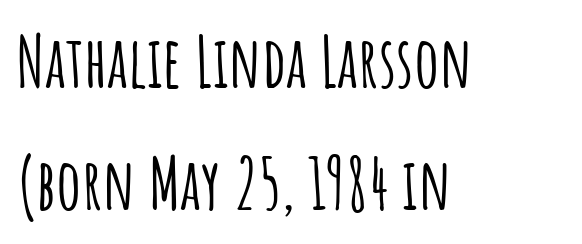
The passage shown is typed in a proportional face where columns would drift. The lines are quadded left. Examine the stroke ends and you'll find no serifs. Quick note: underline off. Posture: upright roman. Inter-character spacing is left at the font's built-in metrics.
